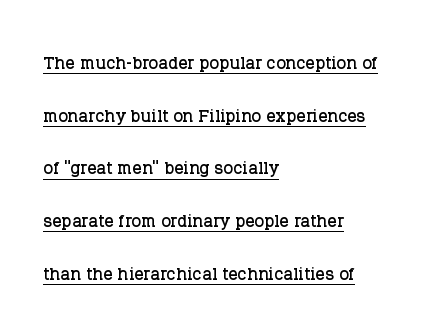
{"italic": "no", "underline": "yes", "align": "left", "line_spacing": "loose", "line_spacing_ratio": 2.29, "letter_spacing": "normal", "letter_spacing_em": 0.0, "glyph_px": 23}
